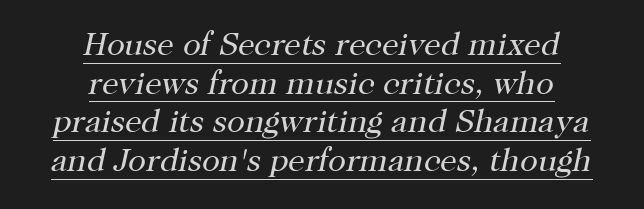
{"serif": "yes", "italic": "yes", "lean": "right", "slant_degrees": 12, "bold": "no", "weight": "regular", "width": "normal", "stroke_contrast": "high", "x_height": "medium", "monospaced": "no", "underline": "yes", "align": "center", "line_spacing_ratio": 1.17, "letter_spacing": "normal", "letter_spacing_em": 0.0, "glyph_px": 33}
